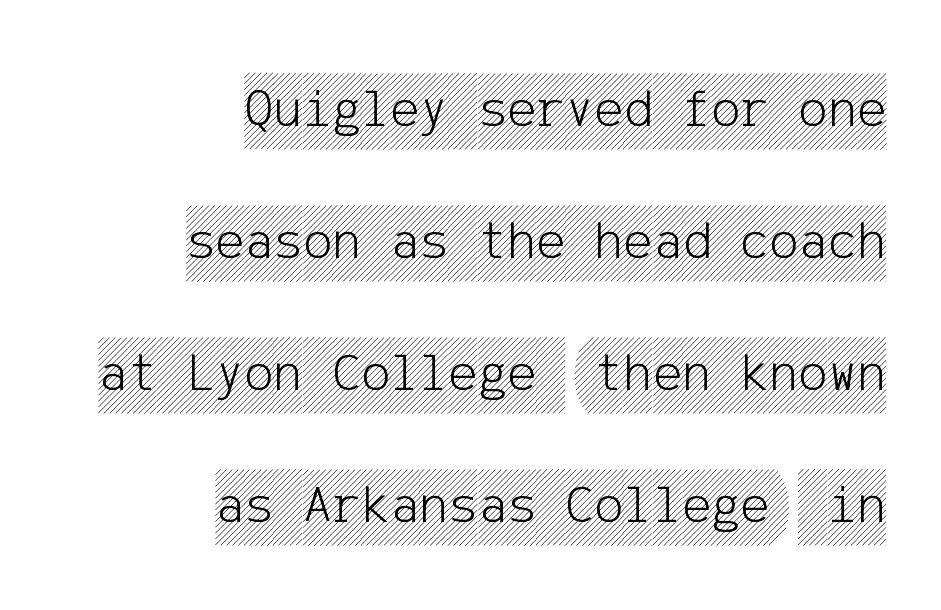
{"italic": "no", "width": "condensed", "x_height": "large", "underline": "no", "align": "right", "line_spacing": "loose", "line_spacing_ratio": 2.4, "letter_spacing": "normal", "letter_spacing_em": 0.0, "glyph_px": 55}
